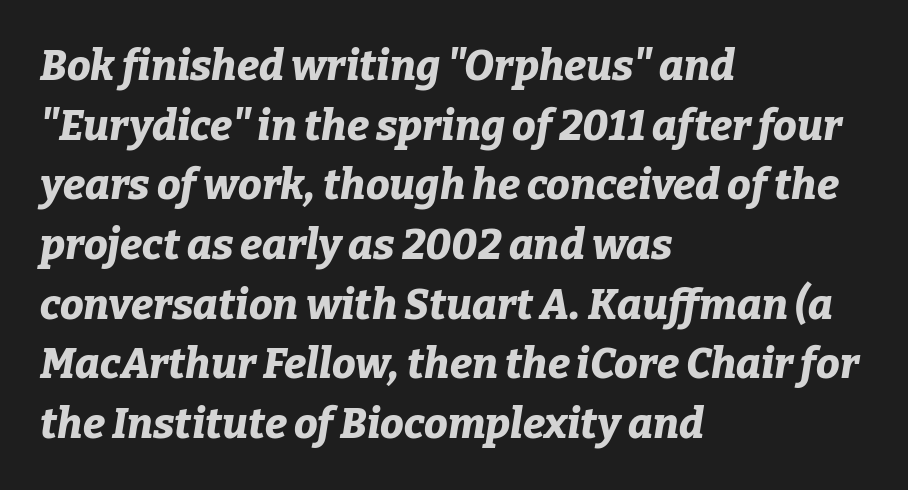
Q: Is the text bold? A: Yes.
Q: Is the text italic (slanted)? A: Yes, it leans right by about 9 degrees.
Q: Is the text underlined? A: No.
Q: How is the paragraph aligned? A: Left-aligned.
Q: Is the spacing between letters normal or unusually wide? A: Normal.
Q: Is the spacing between lines tight, normal or loose? A: Normal.
Q: Width (condensed, normal, or wide)? A: Normal.
Q: Stroke contrast? A: Low.
Q: x-height? A: Medium.
Q: Monospaced? A: No.
